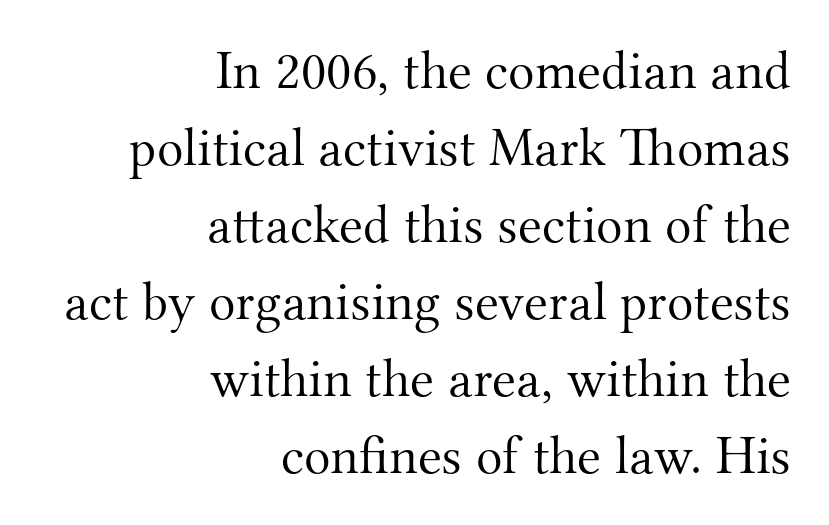
Q: Is the text bold? A: No.
Q: Is the text italic (slanted)? A: No, it is upright.
Q: Is the typeface a serif or a sans-serif typeface? A: Serif.
Q: Is the text underlined? A: No.
Q: How is the paragraph aligned? A: Right-aligned.
Q: Is the spacing between letters normal or unusually wide? A: Normal.
Q: Is the spacing between lines tight, normal or loose? A: Normal.
Q: Width (condensed, normal, or wide)? A: Normal.
Q: Stroke contrast? A: Medium.
Q: x-height? A: Small.
Q: Monospaced? A: No.
